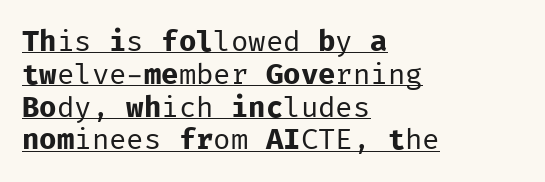
Q: Is the text bold? A: No.
Q: Is the text italic (slanted)? A: No, it is upright.
Q: Is the typeface a serif or a sans-serif typeface? A: Sans-serif.
Q: Is the text underlined? A: Yes.
Q: How is the paragraph aligned? A: Left-aligned.
Q: Is the spacing between letters normal or unusually wide? A: Normal.
Q: Is the spacing between lines tight, normal or loose? A: Tight.
Q: Width (condensed, normal, or wide)? A: Normal.
Q: Stroke contrast? A: Low.
Q: x-height? A: Medium.
Q: Monospaced? A: Yes.
